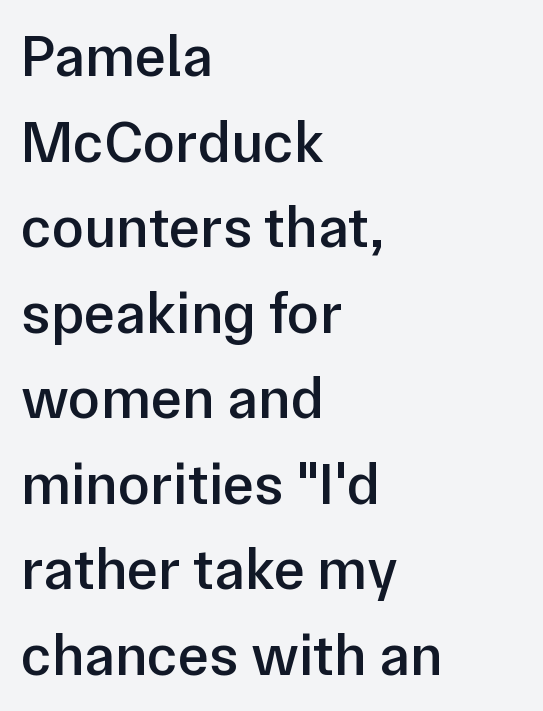
{"serif": "no", "italic": "no", "bold": "semi", "weight": "semibold", "width": "normal", "stroke_contrast": "low", "x_height": "medium", "monospaced": "no", "underline": "no", "align": "left", "line_spacing": "normal", "line_spacing_ratio": 1.45, "letter_spacing": "normal", "letter_spacing_em": 0.0, "glyph_px": 59}
